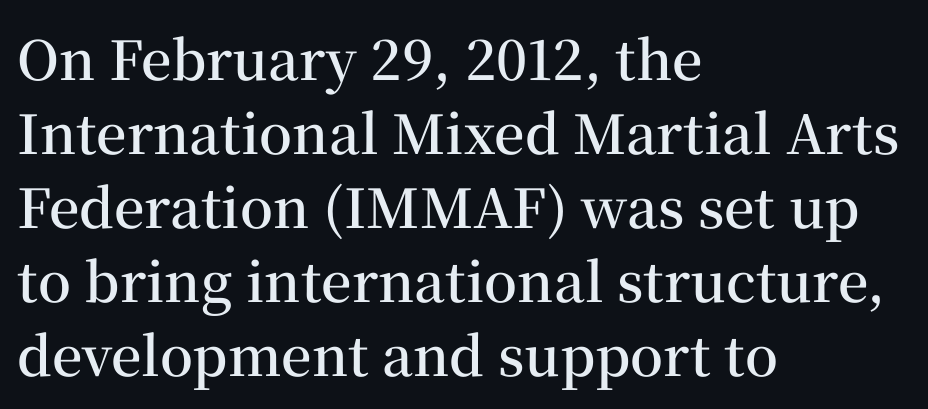
Q: Is the text bold? A: Semi-bold.
Q: Is the text italic (slanted)? A: No, it is upright.
Q: Is the typeface a serif or a sans-serif typeface? A: Serif.
Q: Is the text underlined? A: No.
Q: How is the paragraph aligned? A: Left-aligned.
Q: Is the spacing between letters normal or unusually wide? A: Normal.
Q: Is the spacing between lines tight, normal or loose? A: Normal.
Q: Width (condensed, normal, or wide)? A: Normal.
Q: Stroke contrast? A: Medium.
Q: x-height? A: Medium.
Q: Monospaced? A: No.
